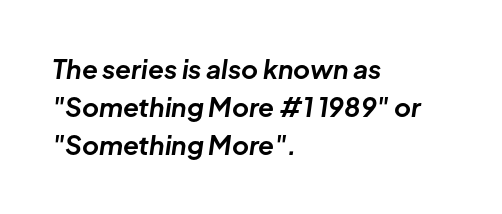
The image shows 26 px bold type, italic (leaning right); set left-aligned, normal line spacing (1.47x), normal letter spacing, not underlined.
